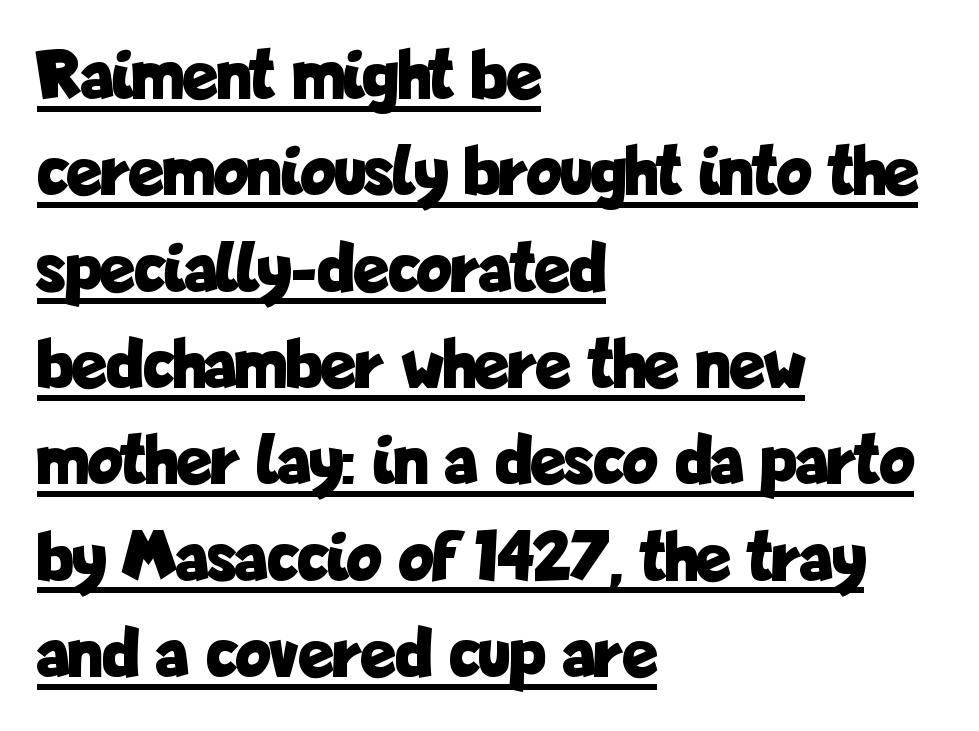
No extra tracking has been applied to these lines. If you measured baseline to baseline, you'd find a middling distance. Observe the absence of serifs on each vertical stroke in this sample. A typographer would call this underscored text. Nope, not italic — everything's standing straight. A student would call this left alignment; a typographer would say flush left, rag right.
